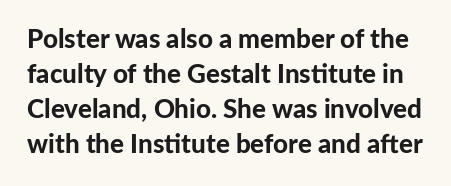
The passage shown is emphatically bold. Anything drawn beneath the words? Only blank space. Horizontal bands of white between lines are of average thickness. Italic: no, the glyphs are upright roman.
